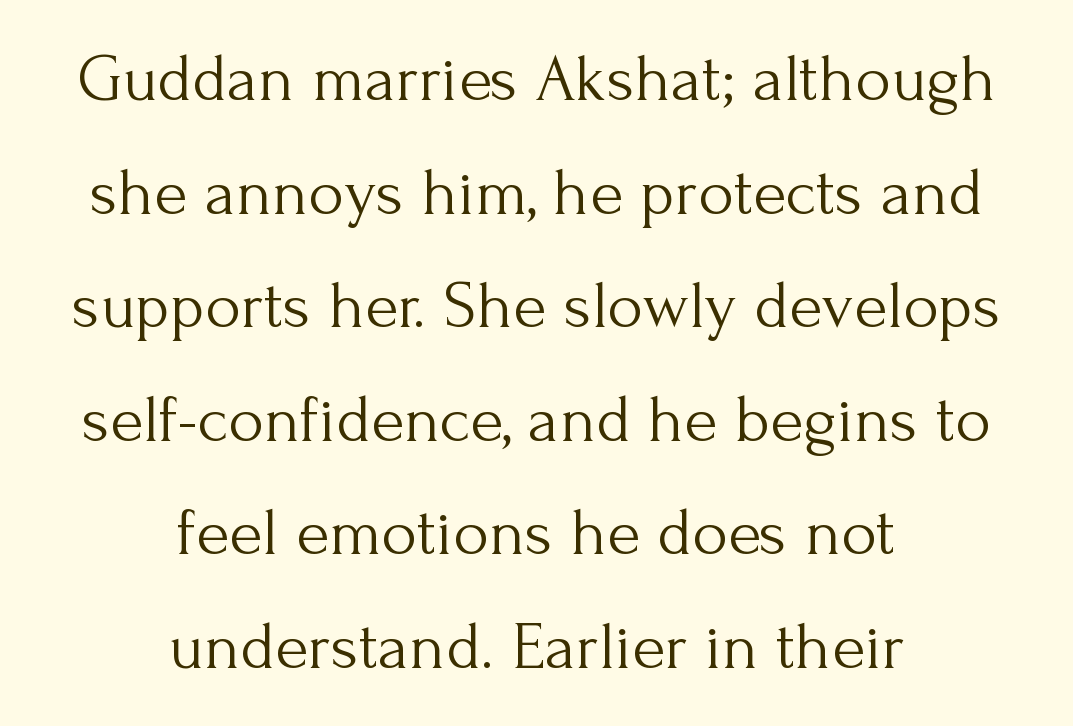
Ordinary non-slanted type is in use. Every row of glyphs is offset so its center matches the block's center. The rows are spaced the way most documents space them. The rendering shows small feet on the letterforms — a serif design. No extra ink here — the face is not bold. The glyphs are unaccompanied by any horizontal stroke below them.
